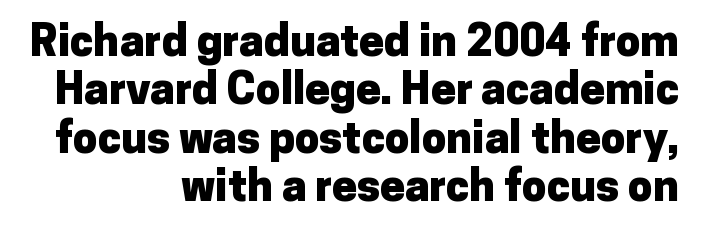
The image shows 44 px heavy sans-serif type, upright; set right-aligned, tight line spacing (1.1x), normal letter spacing, not underlined; low stroke contrast and a medium x-height.
